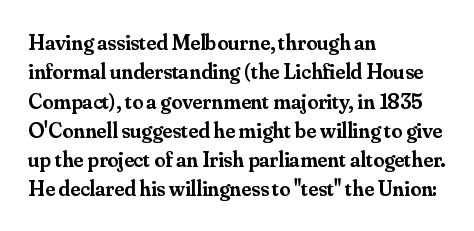
The image shows 22 px text type, upright; set left-aligned, normal line spacing (1.33x), normal letter spacing, not underlined.
